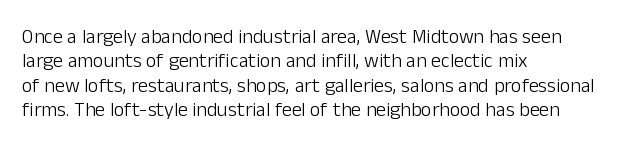
The image shows 20 px text type, upright; set left-aligned, line spacing 1.22x, normal letter spacing, not underlined.
